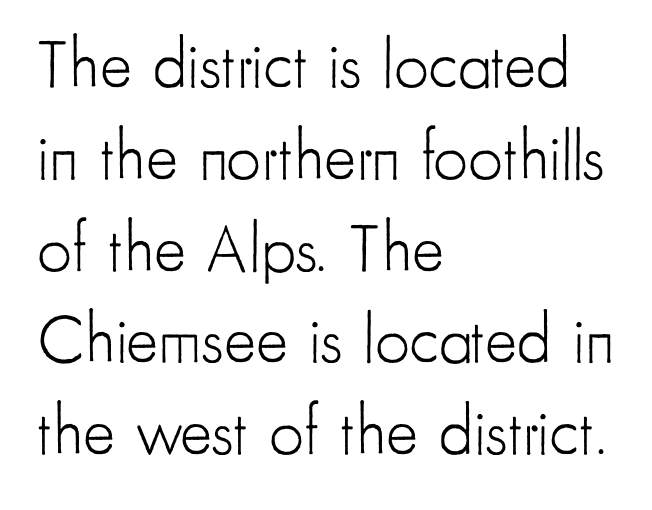
This block has exactly the height ordinary leading produces. Unmarked baselines from the first word to the last. These lines are rendered in a variable-pitch font. The paragraph shown leans on its left margin.
